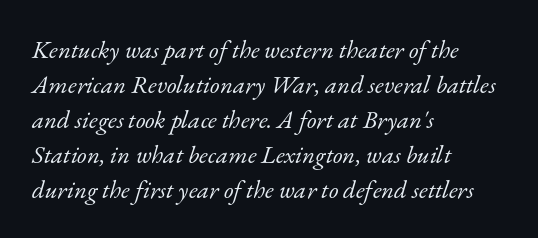
The image shows 25 px text type, italic (leaning right); set left-aligned, normal line spacing (1.4x), normal letter spacing, not underlined.
